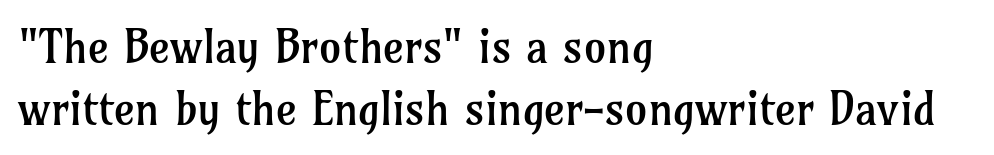
Q: Is the text bold? A: No.
Q: Is the text italic (slanted)? A: No, it is upright.
Q: Is the typeface a serif or a sans-serif typeface? A: Serif.
Q: Is the text underlined? A: No.
Q: How is the paragraph aligned? A: Left-aligned.
Q: Is the spacing between letters normal or unusually wide? A: Normal.
Q: Is the spacing between lines tight, normal or loose? A: Normal.
Q: Width (condensed, normal, or wide)? A: Normal.
Q: Stroke contrast? A: Low.
Q: x-height? A: Medium.
Q: Monospaced? A: No.
